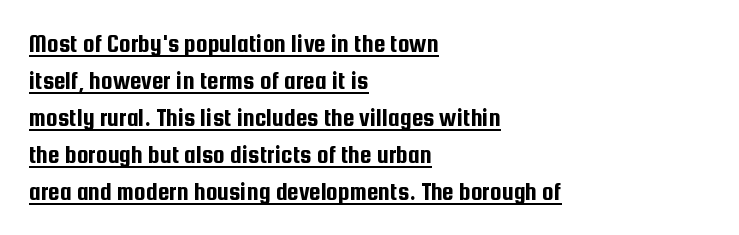
The image shows 26 px text type, upright; set left-aligned, normal line spacing (1.42x), normal letter spacing, underlined.
